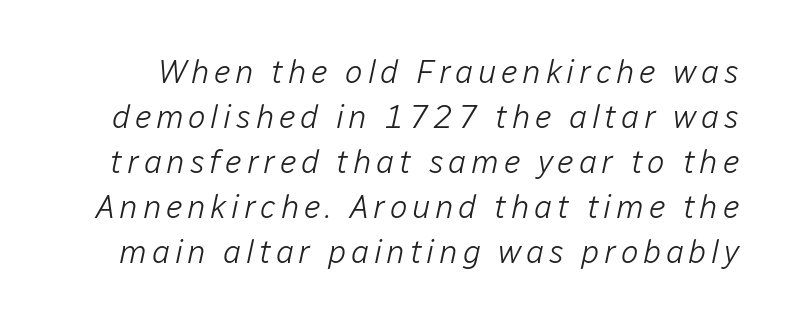
{"italic": "yes", "lean": "right", "slant_degrees": 12, "bold": "no", "weight": "light", "width": "normal", "stroke_contrast": "low", "x_height": "medium", "monospaced": "no", "underline": "no", "line_spacing": "normal", "line_spacing_ratio": 1.36, "glyph_px": 33}
